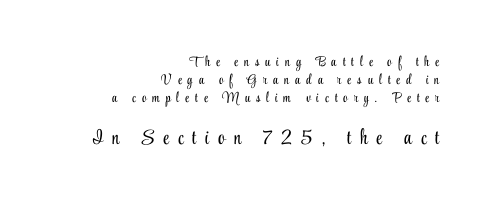
Q: Is the text bold? A: No.
Q: Is the text italic (slanted)? A: Yes.
Q: Is the text underlined? A: No.
Q: How is the paragraph aligned? A: Right-aligned.
Q: Is the spacing between letters normal or unusually wide? A: Unusually wide.
Q: Is the spacing between lines tight, normal or loose? A: Normal.
Q: Which block of text is set in a larger size, the first (top) or the second (bottom)? A: The second (bottom) one.
